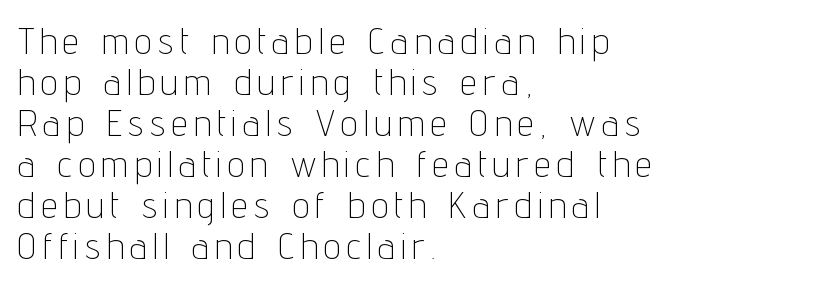
Nobody drew a line under any word here. The designer dialed line spacing down below the default. No feet cap the strokes, marking this as sans-serif type. Alignment: flush left. The strokes carry an ordinary text weight at most. The rendering uses natural spacing where letterforms have individual widths.
